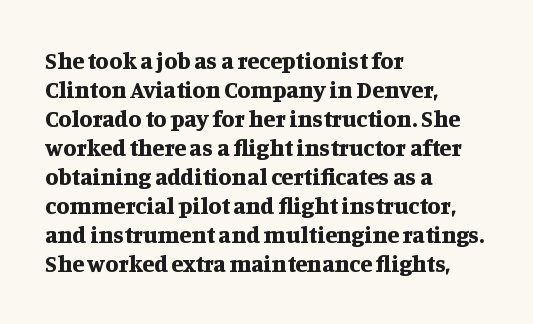
{"italic": "no", "bold": "yes", "underline": "no", "align": "left", "line_spacing_ratio": 1.21, "letter_spacing": "normal", "letter_spacing_em": 0.0, "glyph_px": 24}
